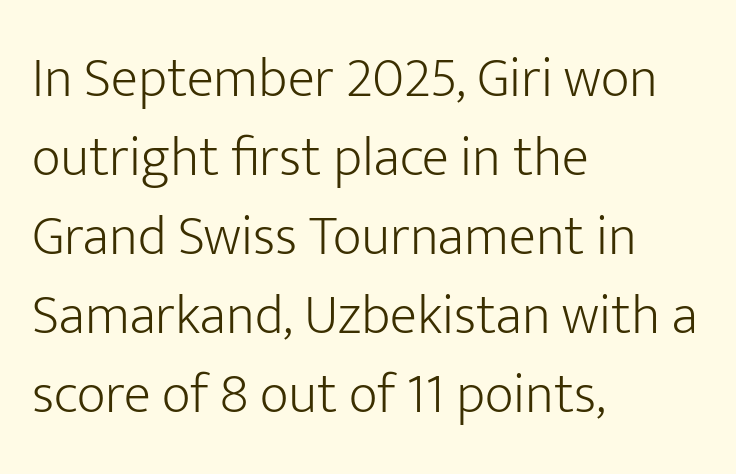
The image shows 56 px light sans-serif type, upright; set left-aligned, normal line spacing (1.41x), normal letter spacing, not underlined; low stroke contrast and a medium x-height.
